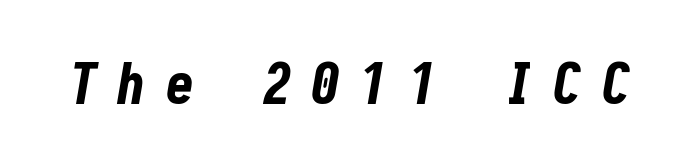
Q: Is the text bold? A: Yes.
Q: Is the text italic (slanted)? A: Yes, it leans right by about 10 degrees.
Q: Is the text underlined? A: No.
Q: Is the spacing between letters normal or unusually wide? A: Unusually wide.
Q: Width (condensed, normal, or wide)? A: Condensed.
Q: Stroke contrast? A: Low.
Q: x-height? A: Medium.
